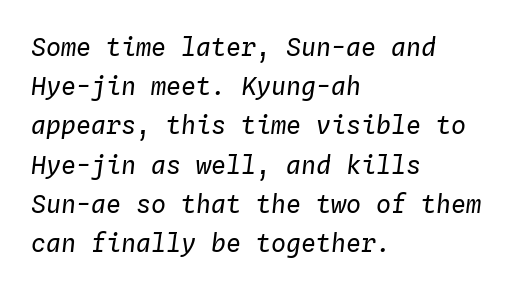
Quick note: interline space is typical. The ragged edge is on the right, which tells us the setting is flush left. The space directly below the letters is spotless. This rendering leaves character spacing at its baseline value.
